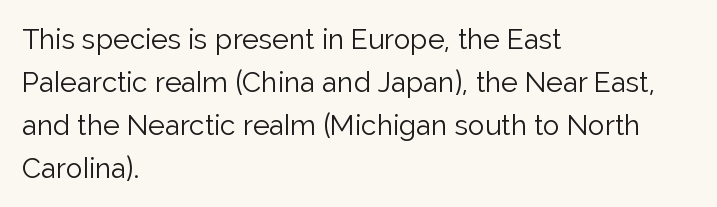
All the whitespace from short lines collects on the right. Here the designer chose a conventional face with non-uniform glyph widths. To sum up the face: it is a sans, with no serifs. The zone under the glyphs is completely vacant.
